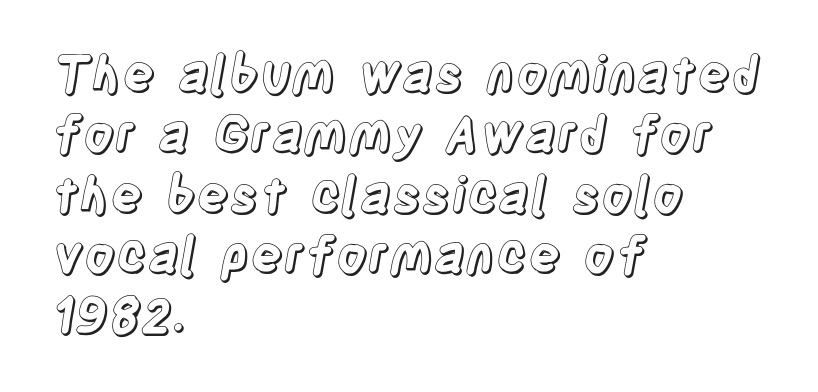
The image shows 49 px condensed type; set left-aligned, line spacing 1.23x, normal letter spacing, not underlined; a large x-height.
